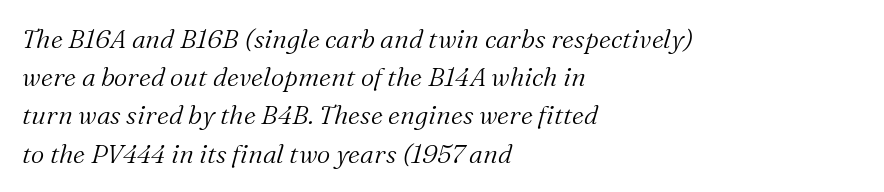
{"italic": "yes", "lean": "right", "slant_degrees": 16, "bold": "no", "underline": "no", "align": "left", "line_spacing": "normal", "line_spacing_ratio": 1.47, "letter_spacing": "normal", "letter_spacing_em": 0.0, "glyph_px": 26}
